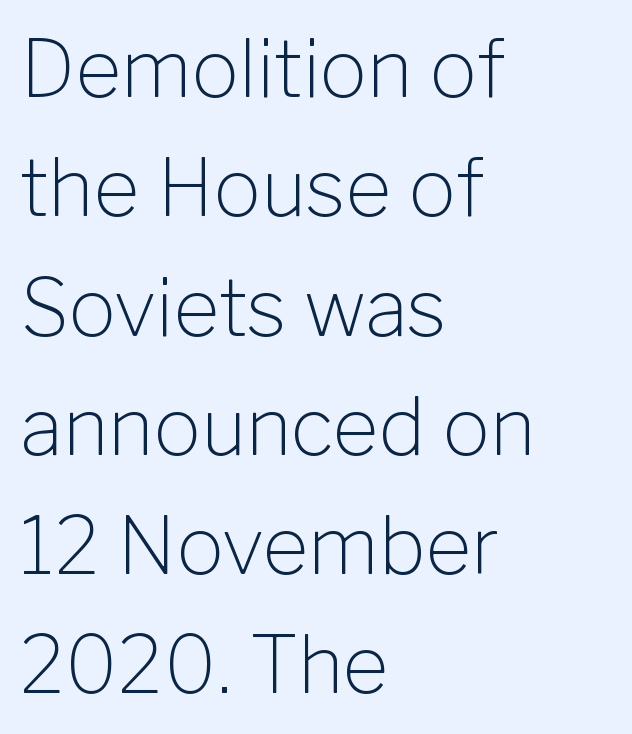
The image shows 79 px light sans-serif type, upright; set left-aligned, normal line spacing (1.51x), normal letter spacing, not underlined; low stroke contrast and a medium x-height.
